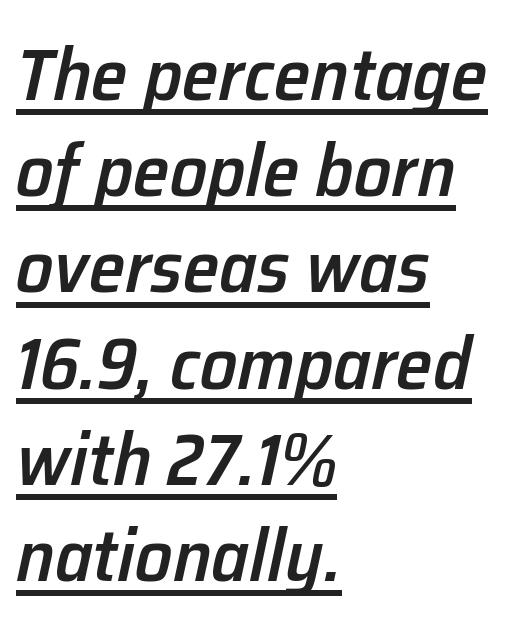
{"italic": "yes", "lean": "right", "slant_degrees": 12, "bold": "semi", "weight": "semibold", "width": "normal", "stroke_contrast": "low", "x_height": "medium", "monospaced": "no", "underline": "yes", "align": "left", "line_spacing": "normal", "line_spacing_ratio": 1.3, "letter_spacing": "normal", "letter_spacing_em": 0.0, "glyph_px": 74}
